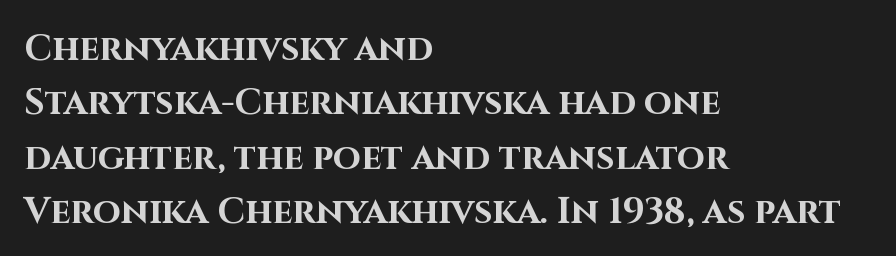
The image shows 36 px bold sans-serif type, upright; set left-aligned, normal line spacing (1.51x), normal letter spacing, not underlined; high stroke contrast and a large x-height.
